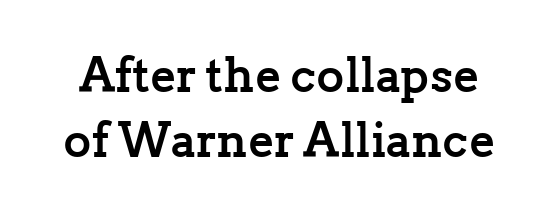
The image shows 48 px semibold serif type, upright; set normal line spacing (1.35x), normal letter spacing, not underlined; low stroke contrast and a medium x-height.
